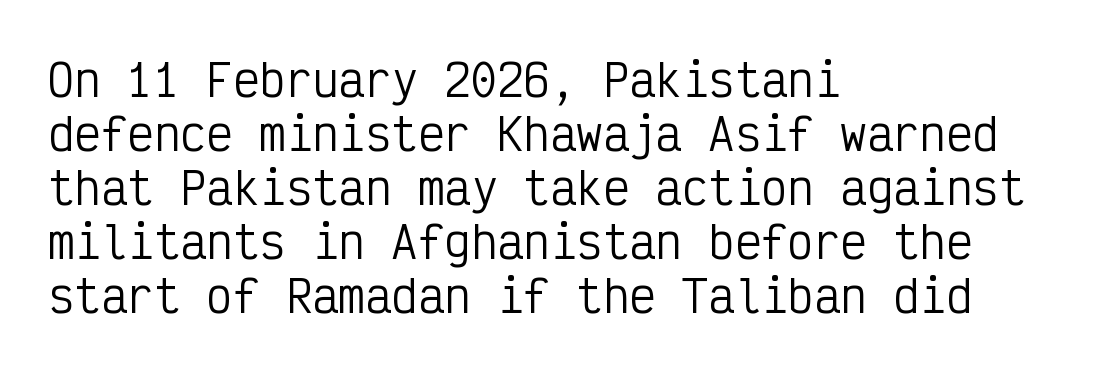
{"serif": "no", "italic": "no", "bold": "no", "weight": "regular", "width": "condensed", "stroke_contrast": "low", "x_height": "medium", "monospaced": "yes", "underline": "no", "align": "left", "line_spacing_ratio": 1.23, "letter_spacing": "normal", "letter_spacing_em": 0.0, "glyph_px": 44}
